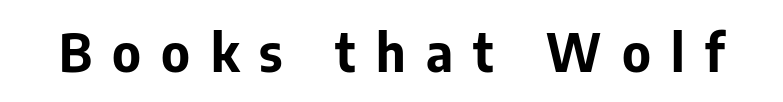
In terms of weight, the rendering is a true, heavy bold. Clear beneath every line of the passage. Character widths vary here, with narrow letters taking less room than wide ones. Tracking value appears strongly positive — letters spread wide. The passage shown is typeset with a sans-serif family. If you drew a line through each stem, it would be perfectly vertical.
